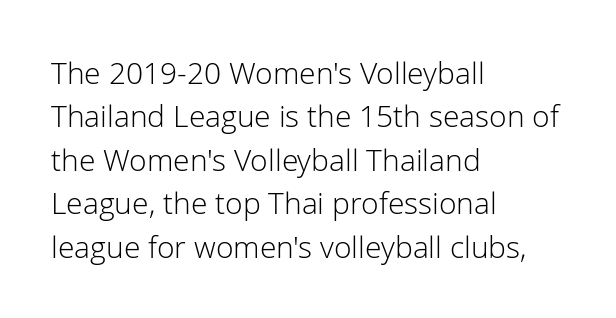
{"serif": "no", "italic": "no", "bold": "no", "weight": "light", "width": "normal", "stroke_contrast": "low", "x_height": "medium", "monospaced": "no", "underline": "no", "align": "left", "line_spacing": "normal", "line_spacing_ratio": 1.45, "letter_spacing": "normal", "letter_spacing_em": 0.0, "glyph_px": 30}
